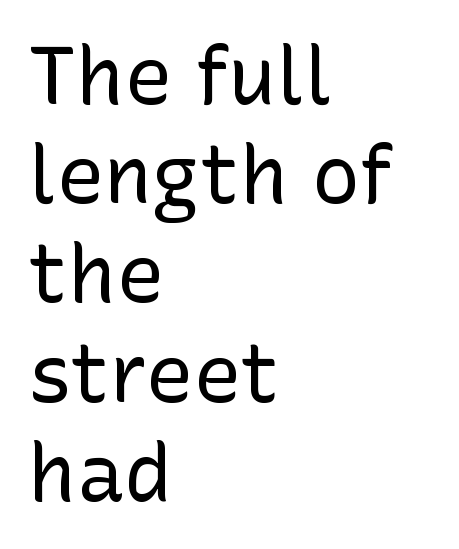
Q: Is the text bold? A: No.
Q: Is the text italic (slanted)? A: No, it is upright.
Q: Is the typeface a serif or a sans-serif typeface? A: Sans-serif.
Q: Is the text underlined? A: No.
Q: How is the paragraph aligned? A: Left-aligned.
Q: Is the spacing between letters normal or unusually wide? A: Normal.
Q: Width (condensed, normal, or wide)? A: Normal.
Q: Stroke contrast? A: Low.
Q: x-height? A: Medium.
Q: Monospaced? A: No.
